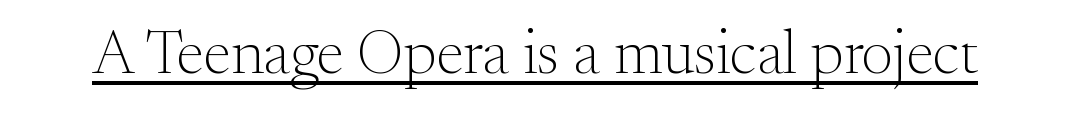
The image shows 62 px light serif type, upright; set normal letter spacing, underlined; medium stroke contrast and a small x-height.
